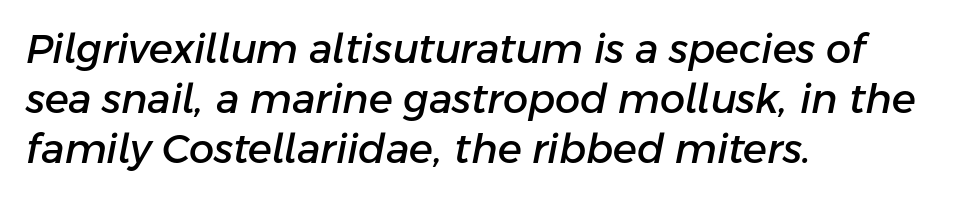
Q: Is the text italic (slanted)? A: Yes, it leans right by about 11 degrees.
Q: Is the text underlined? A: No.
Q: How is the paragraph aligned? A: Left-aligned.
Q: Is the spacing between letters normal or unusually wide? A: Normal.
Q: Is the spacing between lines tight, normal or loose? A: Normal.
Q: Width (condensed, normal, or wide)? A: Normal.
Q: Stroke contrast? A: Low.
Q: x-height? A: Medium.
Q: Monospaced? A: No.
